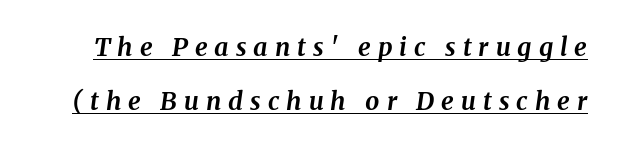
{"italic": "yes", "lean": "right", "slant_degrees": 8, "bold": "yes", "underline": "yes", "line_spacing": "loose", "line_spacing_ratio": 2.15, "letter_spacing": "wide", "letter_spacing_em": 0.28, "glyph_px": 25}
